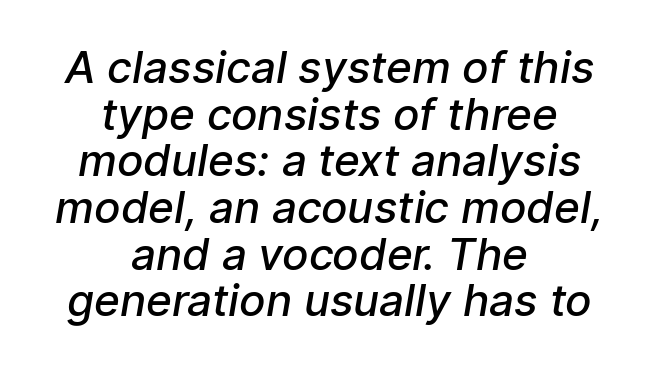
The passage shown is semibold, sitting just below true bold. Letter spacing: default. Here the designer chose a conventional face with non-uniform glyph widths. Nobody drew a line under any word here.
